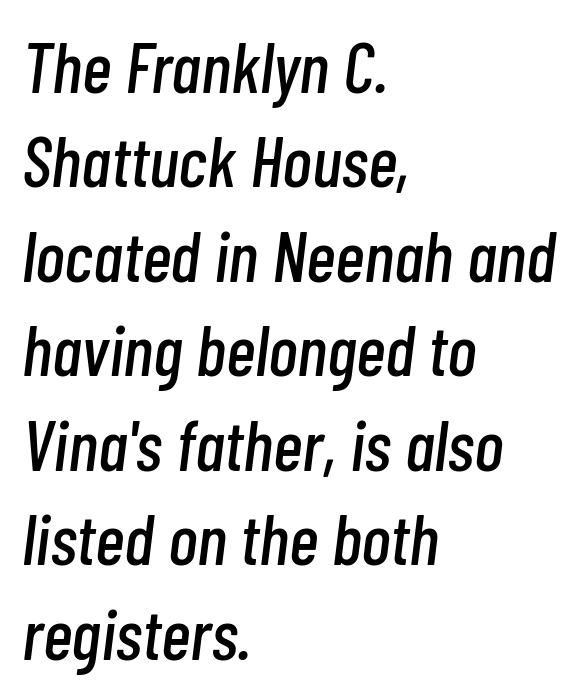
{"italic": "yes", "lean": "right", "slant_degrees": 7, "width": "condensed", "stroke_contrast": "low", "x_height": "medium", "monospaced": "no", "underline": "no", "align": "left", "line_spacing": "normal", "line_spacing_ratio": 1.33, "letter_spacing": "normal", "letter_spacing_em": 0.0, "glyph_px": 71}
